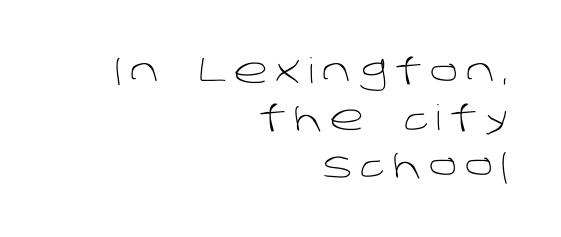
The letterforms sit at book weight or below. The face used here is a sans, in the tradition of grotesques and geometrics. Summary of vertical rhythm: regular, with standard interline spacing. Observe the wide spacing: letters keep a clear distance from each other. The text block is weighted toward the right margin, trailing off unevenly leftward. Each letter keeps its own natural width here, so spacing adapts to shape.
